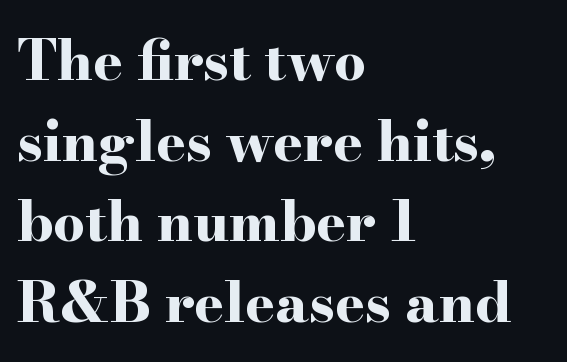
{"serif": "yes", "italic": "no", "bold": "yes", "weight": "bold", "width": "wide", "stroke_contrast": "high", "x_height": "small", "monospaced": "no", "underline": "no", "align": "left", "line_spacing": "normal", "line_spacing_ratio": 1.44, "letter_spacing": "normal", "letter_spacing_em": 0.0, "glyph_px": 56}
